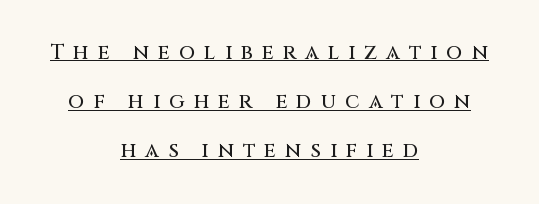
{"italic": "no", "underline": "yes", "align": "center", "line_spacing": "loose", "line_spacing_ratio": 2.34, "letter_spacing": "wide", "letter_spacing_em": 0.43, "glyph_px": 21}
